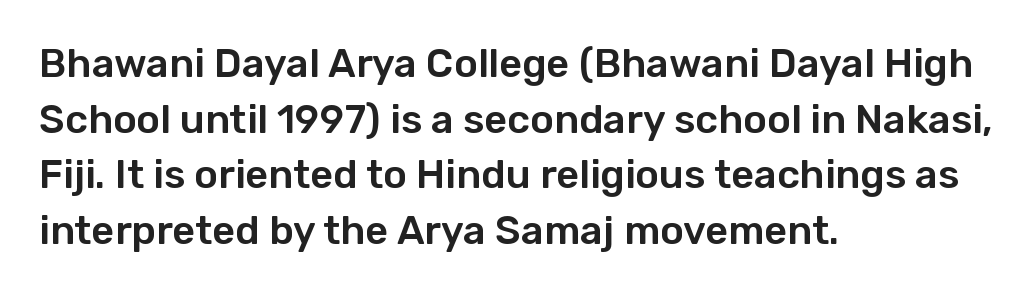
Q: Is the text italic (slanted)? A: No, it is upright.
Q: Is the typeface a serif or a sans-serif typeface? A: Sans-serif.
Q: Is the text underlined? A: No.
Q: How is the paragraph aligned? A: Left-aligned.
Q: Is the spacing between letters normal or unusually wide? A: Normal.
Q: Is the spacing between lines tight, normal or loose? A: Normal.
Q: Width (condensed, normal, or wide)? A: Normal.
Q: Stroke contrast? A: Low.
Q: x-height? A: Medium.
Q: Monospaced? A: No.
